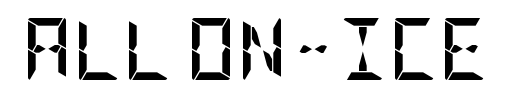
The image shows 62 px semibold, condensed sans-serif type, upright; set normal letter spacing, not underlined; low stroke contrast and a large x-height.
